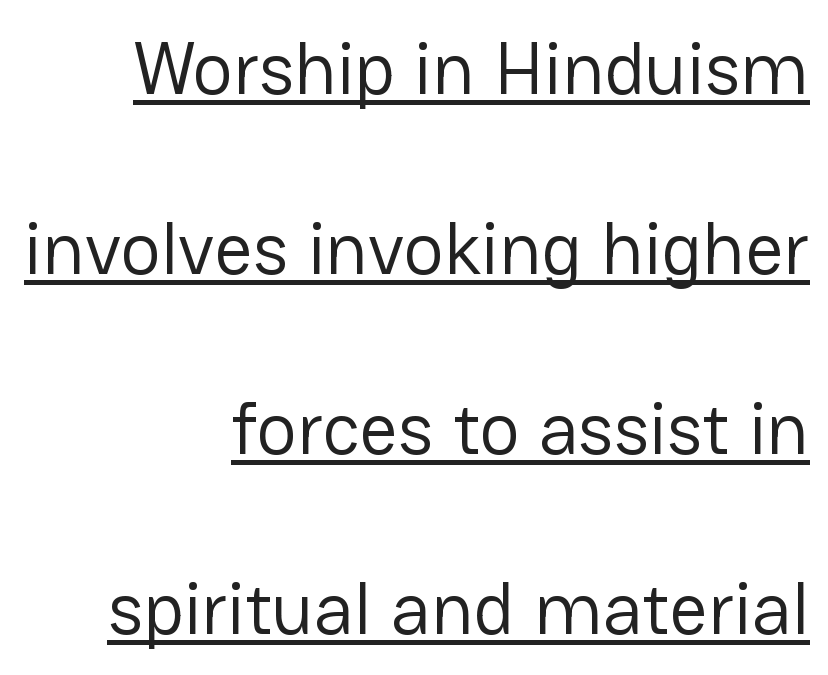
Q: Is the text bold? A: No.
Q: Is the text italic (slanted)? A: No, it is upright.
Q: Is the typeface a serif or a sans-serif typeface? A: Sans-serif.
Q: Is the text underlined? A: Yes.
Q: How is the paragraph aligned? A: Right-aligned.
Q: Is the spacing between letters normal or unusually wide? A: Normal.
Q: Is the spacing between lines tight, normal or loose? A: Loose.
Q: Width (condensed, normal, or wide)? A: Normal.
Q: Stroke contrast? A: Low.
Q: x-height? A: Medium.
Q: Monospaced? A: No.
